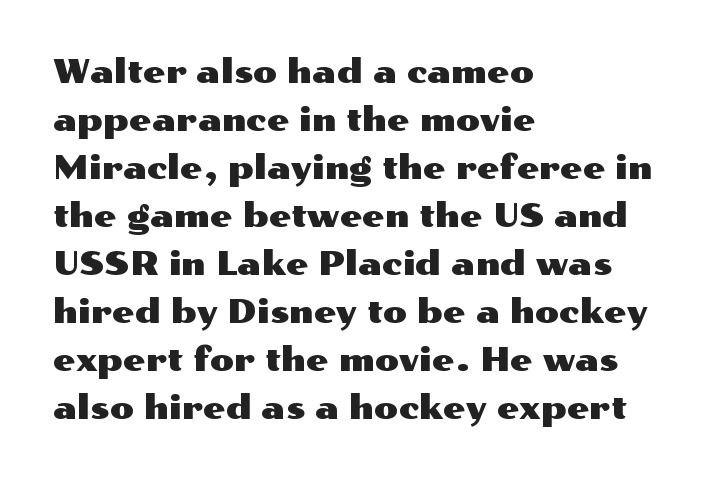
The image shows 32 px wide sans-serif type, upright; set left-aligned, normal line spacing (1.5x), normal letter spacing, not underlined; medium stroke contrast and a medium x-height.
